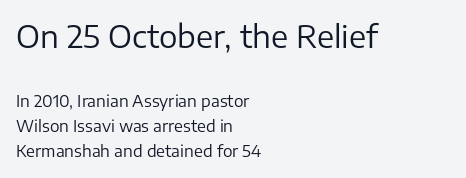
The image shows 31 px regular-weight sans-serif type, upright; set left-aligned, normal line spacing (1.58x), normal letter spacing, not underlined; the first (top) block is 1.94x larger; low stroke contrast and a medium x-height.
